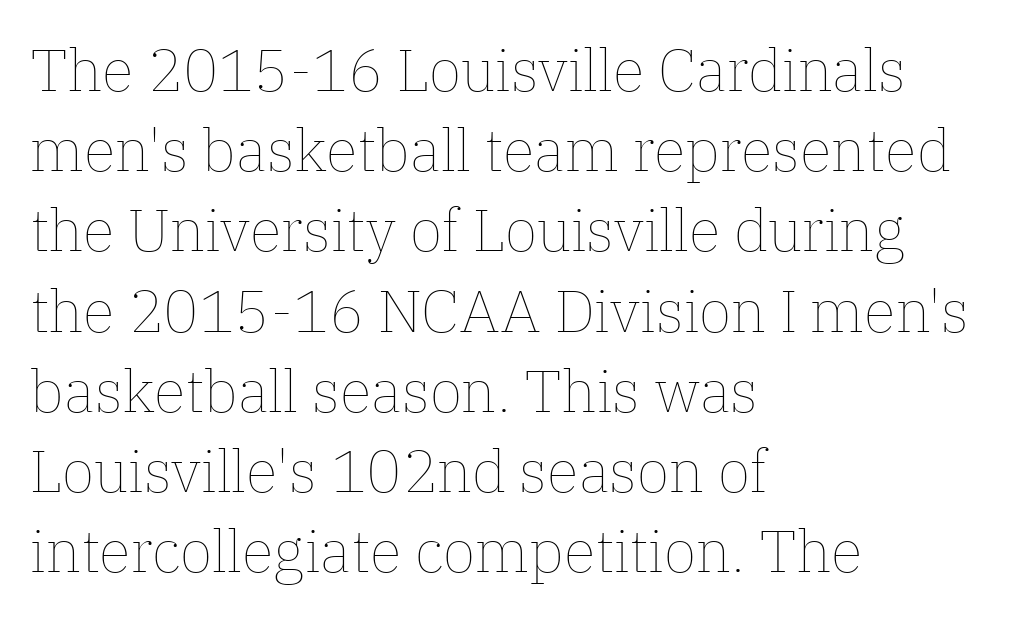
The image shows 59 px thin type, upright; set left-aligned, normal line spacing (1.36x), normal letter spacing, not underlined; low stroke contrast and a medium x-height.
